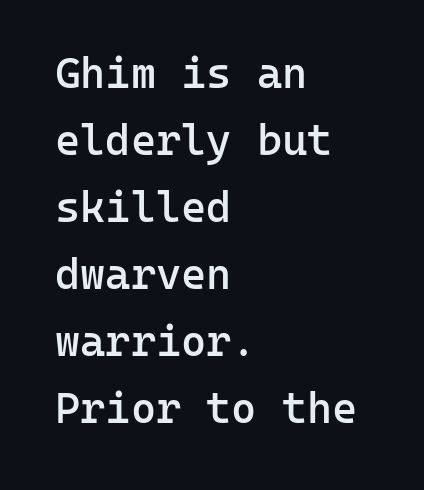
Does extra space separate the letters? No, they use regular spacing. A somewhat darkened texture: the type is semibold rather than bold. Upright lettering throughout. The letters march in equal steps, a hallmark of fixed-pitch type. Vertical spacing — default.
